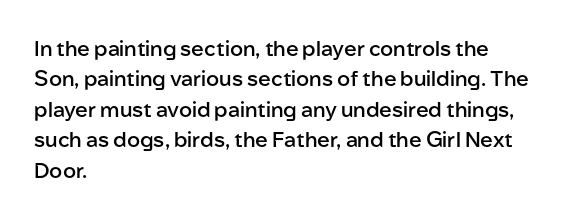
Q: Is the text bold? A: Semi-bold.
Q: Is the text italic (slanted)? A: No, it is upright.
Q: Is the text underlined? A: No.
Q: How is the paragraph aligned? A: Left-aligned.
Q: Is the spacing between letters normal or unusually wide? A: Normal.
Q: Is the spacing between lines tight, normal or loose? A: Normal.
